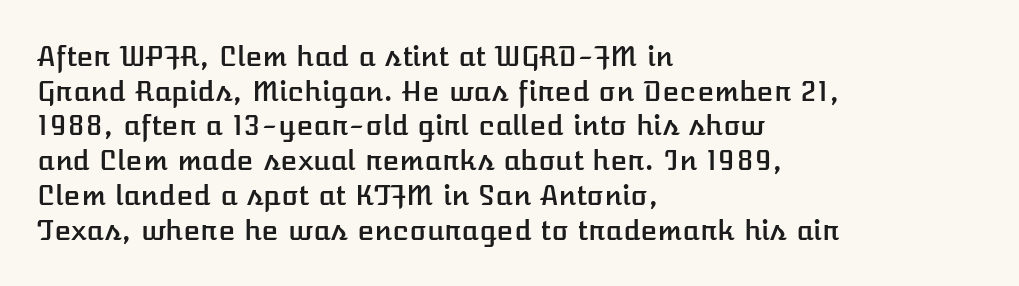
Q: Is the text italic (slanted)? A: No, it is upright.
Q: Is the text underlined? A: No.
Q: How is the paragraph aligned? A: Left-aligned.
Q: Is the spacing between letters normal or unusually wide? A: Normal.
Q: Width (condensed, normal, or wide)? A: Normal.
Q: Stroke contrast? A: Low.
Q: x-height? A: Medium.
Q: Monospaced? A: No.
